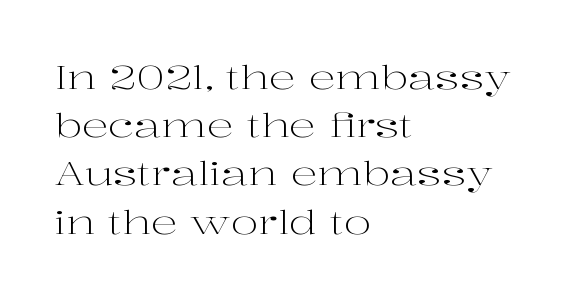
Q: Is the text bold? A: No.
Q: Is the text italic (slanted)? A: No, it is upright.
Q: Is the typeface a serif or a sans-serif typeface? A: Serif.
Q: Is the text underlined? A: No.
Q: How is the paragraph aligned? A: Left-aligned.
Q: Is the spacing between letters normal or unusually wide? A: Normal.
Q: Is the spacing between lines tight, normal or loose? A: Normal.
Q: Width (condensed, normal, or wide)? A: Wide.
Q: Stroke contrast? A: High.
Q: x-height? A: Medium.
Q: Monospaced? A: No.
